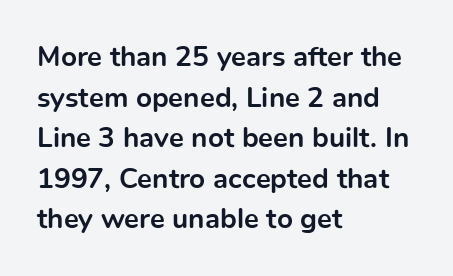
The image shows 28 px bold sans-serif type, upright; set left-aligned, normal line spacing (1.45x), normal letter spacing, not underlined; a medium x-height.
